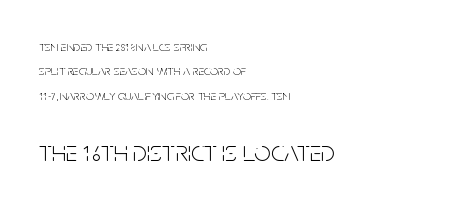
The letters advance in unequal steps, a hallmark of proportional type. Horizontally, the lines are justified to the leading edge only. When letters stand straight like this, we call the style roman or upright. A bare baseline throughout the passage. Here the second block reads like a headline and the first like body copy.
